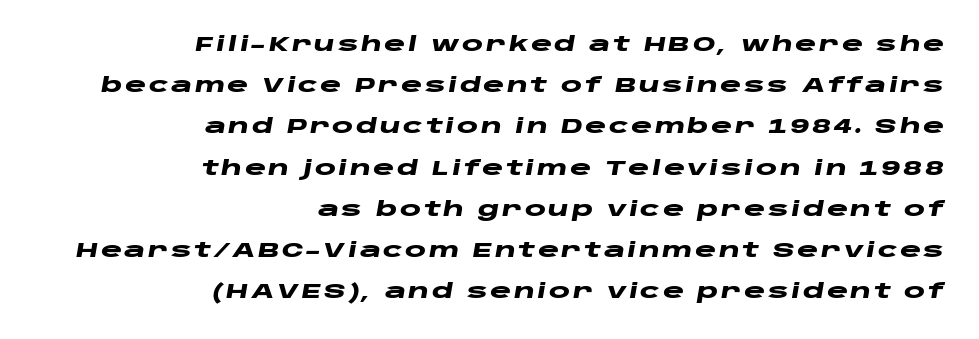
The image shows 20 px bold type, italic (leaning right); set right-aligned, loose line spacing (2.06x), not underlined.
